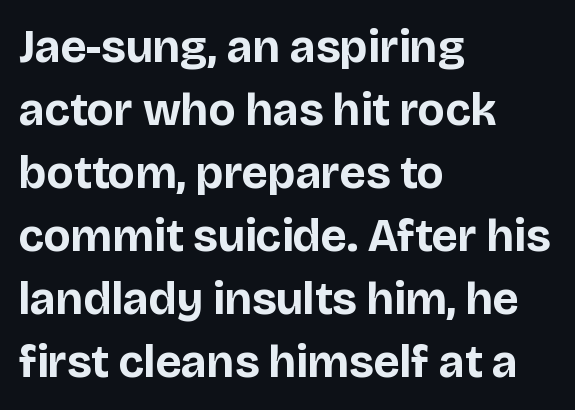
Q: Is the text bold? A: Yes.
Q: Is the text italic (slanted)? A: No, it is upright.
Q: Is the typeface a serif or a sans-serif typeface? A: Sans-serif.
Q: Is the text underlined? A: No.
Q: How is the paragraph aligned? A: Left-aligned.
Q: Is the spacing between letters normal or unusually wide? A: Normal.
Q: Is the spacing between lines tight, normal or loose? A: Normal.
Q: Width (condensed, normal, or wide)? A: Normal.
Q: Stroke contrast? A: Low.
Q: x-height? A: Large.
Q: Monospaced? A: No.
